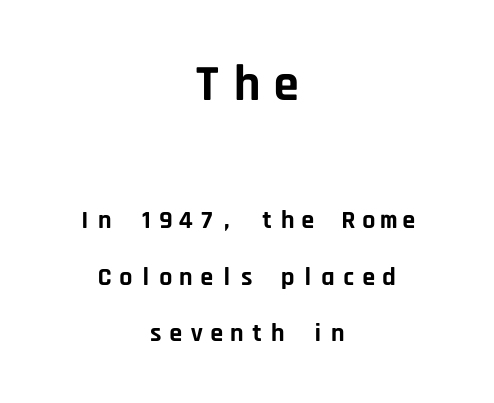
Leading: increased. This is sans-serif lettering, the kind often seen on screens and signage. Quick note: not italic, upright. You get the large type first, then a drop to smaller type. These lines stack symmetrically, like a column narrowing and widening about its center. Strong, thick strokes mark this as bold type.
